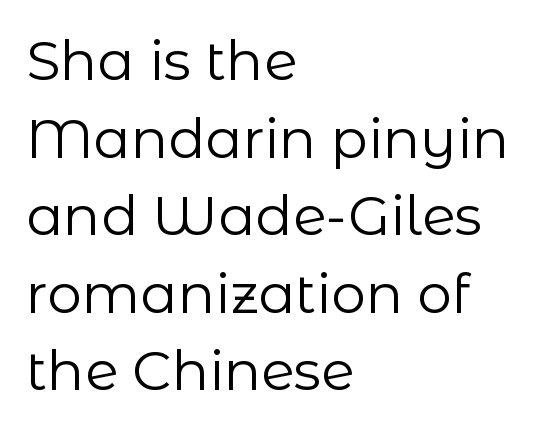
The image shows 55 px regular-weight sans-serif type, upright; set left-aligned, normal line spacing (1.41x), normal letter spacing, not underlined; low stroke contrast and a medium x-height.
